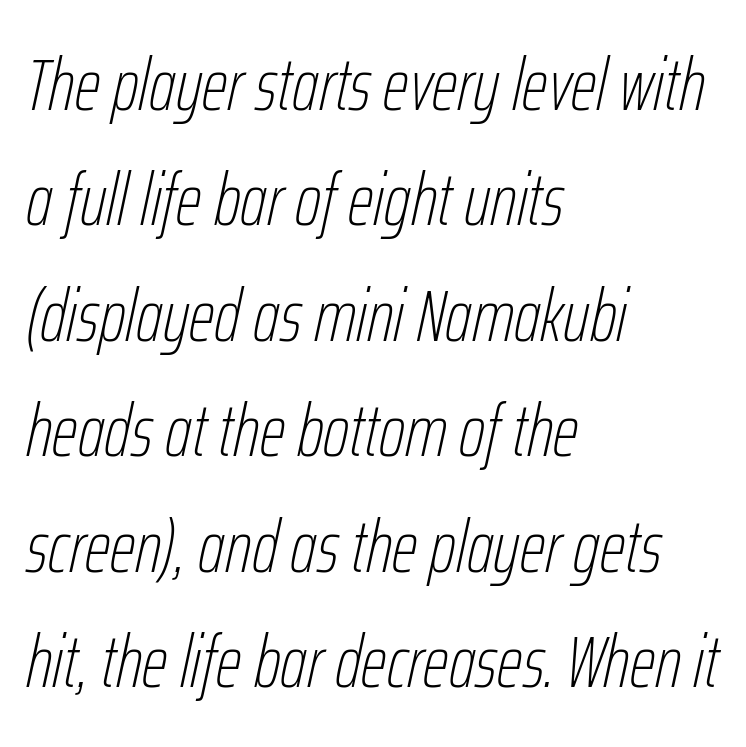
Beneath every word, the page is bare. Varying glyph widths throughout — classic text-font behaviour. What stands out about the letter spacing? Nothing — it is the standard amount. Would a proofreader flag this as italicized? Yes. Notice how descenders clear the ascenders below comfortably — that's standard leading. Heft: none added — not bold.
